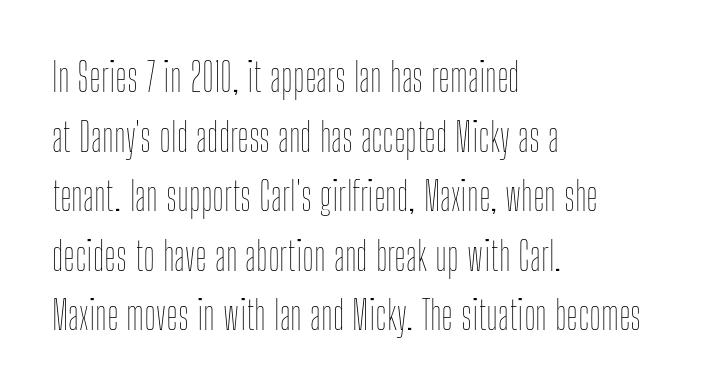
The image shows 40 px thin, condensed type, upright; set left-aligned, normal line spacing (1.49x), normal letter spacing, not underlined; low stroke contrast and a medium x-height.
